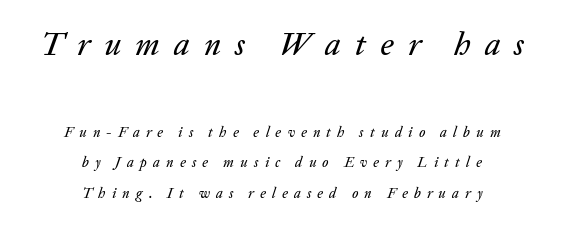
{"italic": "yes", "lean": "right", "slant_degrees": 20, "width": "normal", "stroke_contrast": "low", "x_height": "medium", "monospaced": "no", "underline": "no", "align": "center", "line_spacing": "loose", "line_spacing_ratio": 2.19, "letter_spacing": "wide", "letter_spacing_em": 0.44, "larger_block": "first", "size_ratio": 2.29, "glyph_px": 32}
